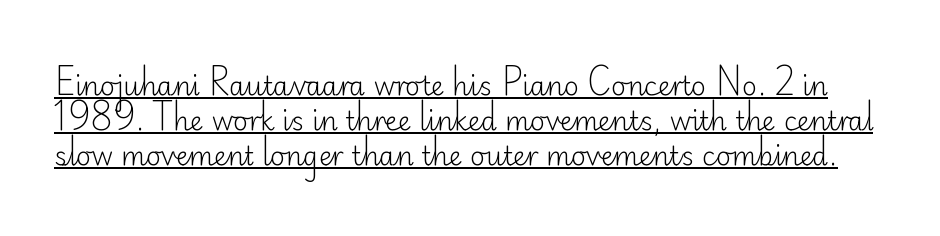
Successive baselines arrive at the customary interval. Nope, not italic — everything's standing straight. You could call the tracking neutral — neither tight nor loose. The sample's only ornament is a line tracing under the words. Is the stroke heavy? The answer is a plain regular-or-lighter.
